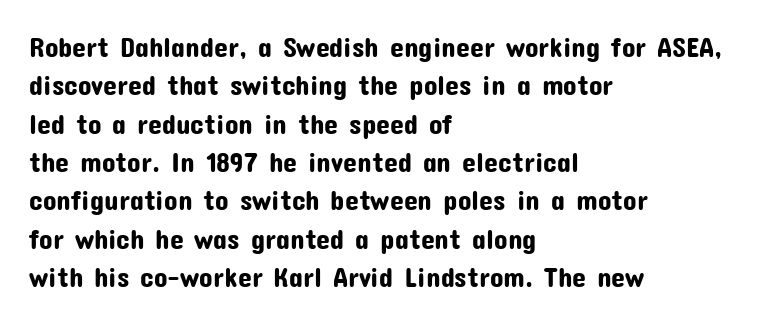
The image shows 28 px sans-serif type, upright; set left-aligned, normal line spacing (1.37x), normal letter spacing, not underlined; low stroke contrast and a medium x-height.
